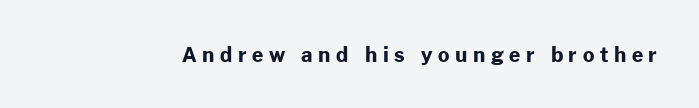
Underline: absent. Caption: bold face, heavy strokes. The letters stand upright; this is a roman face. Tracking here is generous; glyphs stand well apart from one another.
